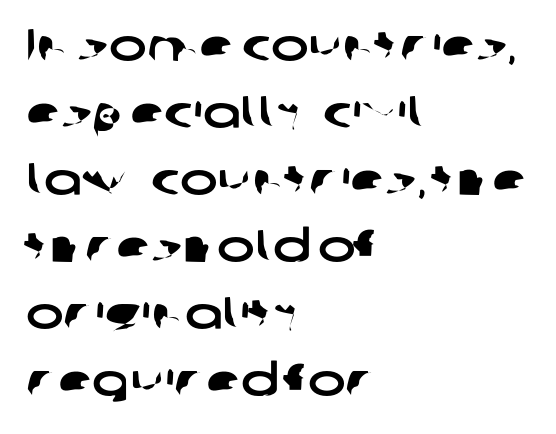
Q: Is the typeface a serif or a sans-serif typeface? A: Sans-serif.
Q: Is the text underlined? A: No.
Q: How is the paragraph aligned? A: Left-aligned.
Q: Is the spacing between letters normal or unusually wide? A: Normal.
Q: Is the spacing between lines tight, normal or loose? A: Normal.
Q: Width (condensed, normal, or wide)? A: Wide.
Q: Stroke contrast? A: Low.
Q: x-height? A: Medium.
Q: Monospaced? A: No.
